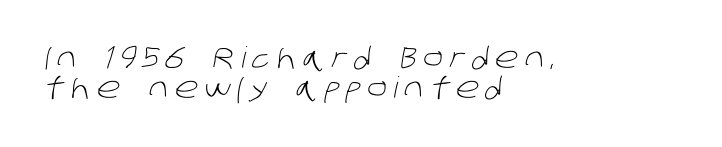
The image shows 29 px light sans-serif type; set left-aligned, tight line spacing (1.05x), unusually wide letter spacing (+0.23 em), not underlined; low stroke contrast and a large x-height.
